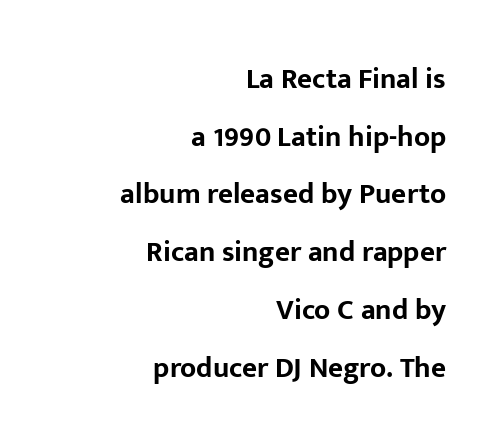
A clean baseline with only descenders dipping below it. These lines are rendered in a variable-pitch font. A typesetter would mark this as roman, not italic. Layout note: lines flush right. Vertical spacing — loose. The rendering uses a bold face; every stroke is thick and dark.
